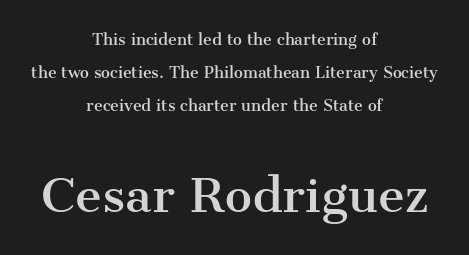
{"serif": "yes", "italic": "no", "width": "normal", "stroke_contrast": "medium", "x_height": "medium", "monospaced": "no", "underline": "no", "align": "center", "line_spacing": "loose", "line_spacing_ratio": 2.2, "letter_spacing": "normal", "letter_spacing_em": 0.0, "larger_block": "second", "size_ratio": 3.07, "glyph_px": 46}
